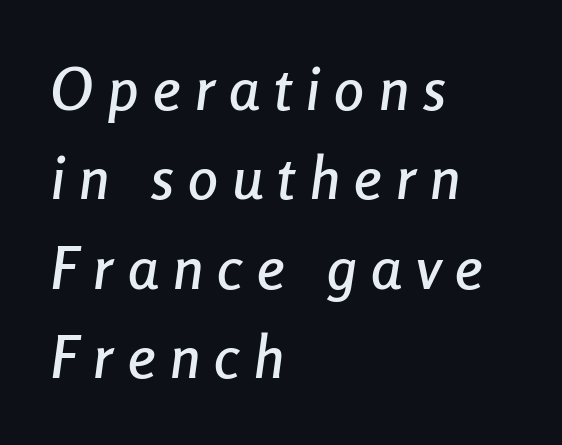
The image shows 60 px condensed type, italic (leaning right); set left-aligned, normal line spacing (1.49x), unusually wide letter spacing (+0.24 em), not underlined; low stroke contrast and a medium x-height.
